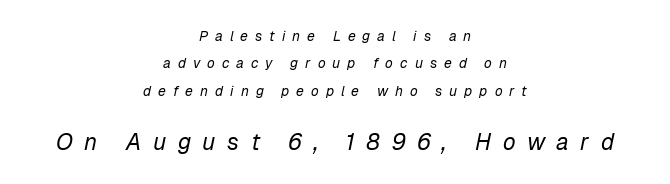
How are the letters spaced? Widely, with obvious added tracking. In this sample the second text group is rendered at the bigger scale. The rendering uses a large line-height, opening up the rows. Slant detected: the letters are inclined. The strokes carry an ordinary text weight at most. A bare baseline throughout the passage.
